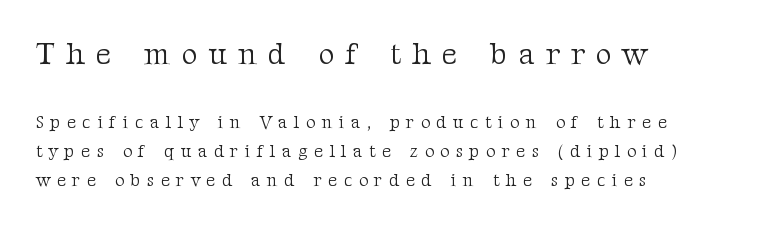
Q: Is the text bold? A: No.
Q: Is the text italic (slanted)? A: No, it is upright.
Q: Is the typeface a serif or a sans-serif typeface? A: Serif.
Q: Is the text underlined? A: No.
Q: How is the paragraph aligned? A: Left-aligned.
Q: Is the spacing between letters normal or unusually wide? A: Unusually wide.
Q: Is the spacing between lines tight, normal or loose? A: Normal.
Q: Which block of text is set in a larger size, the first (top) or the second (bottom)? A: The first (top) one.
Q: Width (condensed, normal, or wide)? A: Normal.
Q: Stroke contrast? A: Medium.
Q: x-height? A: Medium.
Q: Monospaced? A: No.
